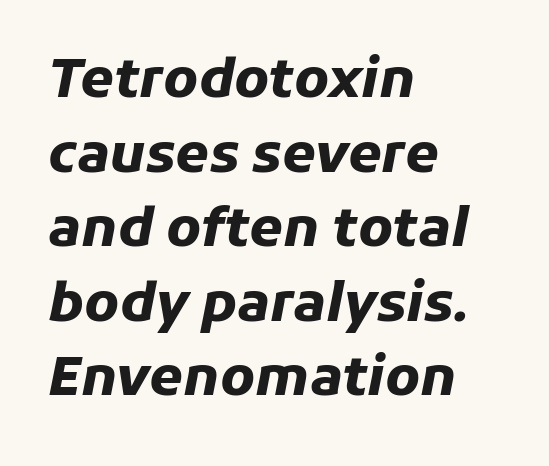
The image shows 54 px heavy type, italic (leaning right); set left-aligned, normal line spacing (1.38x), normal letter spacing, not underlined; low stroke contrast and a medium x-height.
